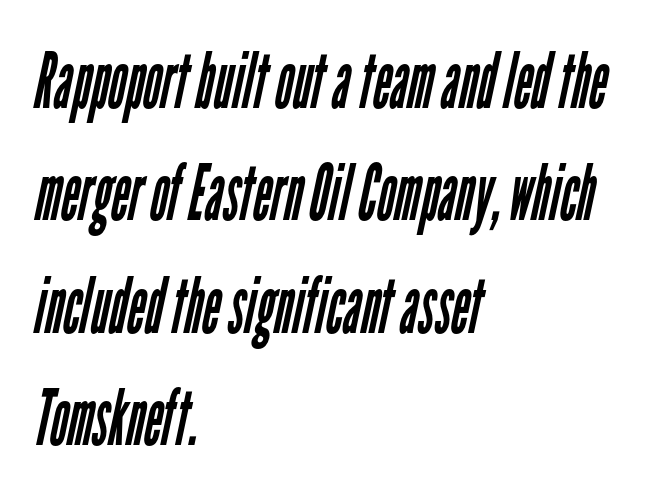
{"serif": "no", "bold": "no", "weight": "regular", "width": "condensed", "stroke_contrast": "low", "x_height": "medium", "monospaced": "no", "underline": "no", "align": "left", "line_spacing": "normal", "line_spacing_ratio": 1.44, "letter_spacing": "normal", "letter_spacing_em": 0.0, "glyph_px": 78}
